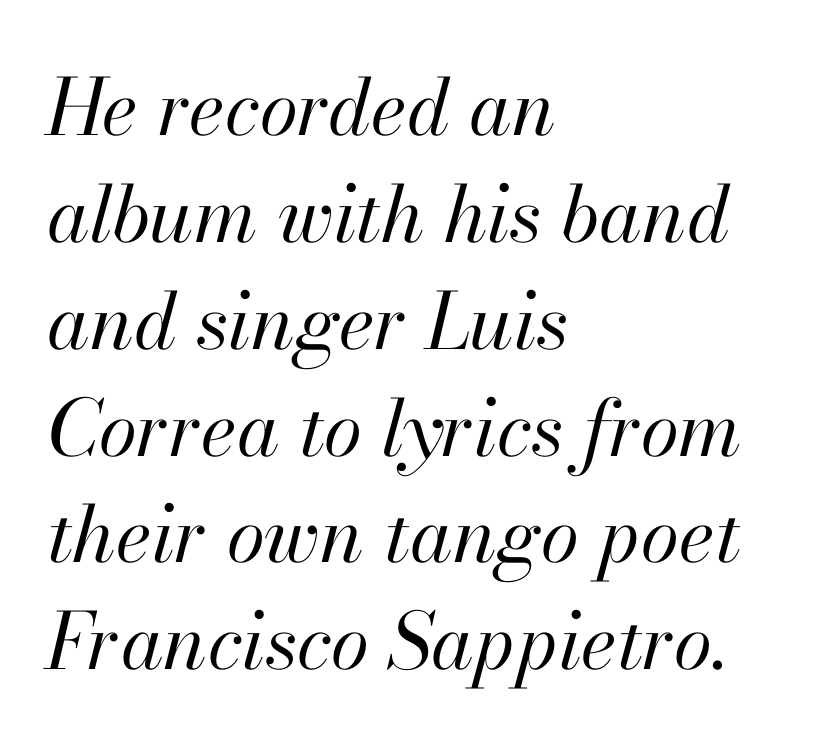
{"italic": "yes", "lean": "right", "slant_degrees": 13, "bold": "no", "weight": "regular", "width": "normal", "stroke_contrast": "high", "x_height": "small", "monospaced": "no", "underline": "no", "align": "left", "line_spacing": "normal", "line_spacing_ratio": 1.37, "letter_spacing": "normal", "letter_spacing_em": 0.0, "glyph_px": 78}
